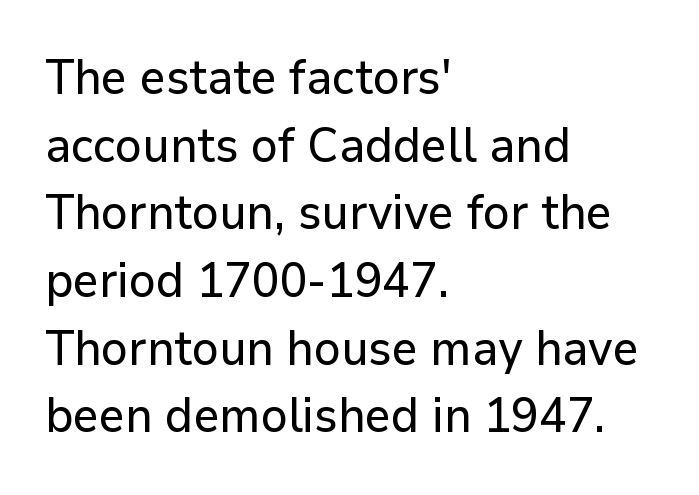
The image shows 48 px sans-serif type, upright; set left-aligned, normal line spacing (1.41x), normal letter spacing, not underlined; low stroke contrast and a medium x-height.
